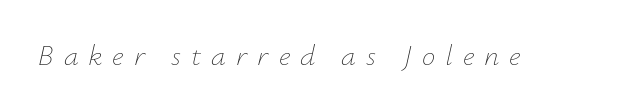
These lines were composed using italics. The glyphs are unaccompanied by any horizontal stroke below them. Proportional: the letters do not fall into vertical columns. Caption: face not bold, strokes unweighted. The face used here is rendered with a markedly widened letterfit.
